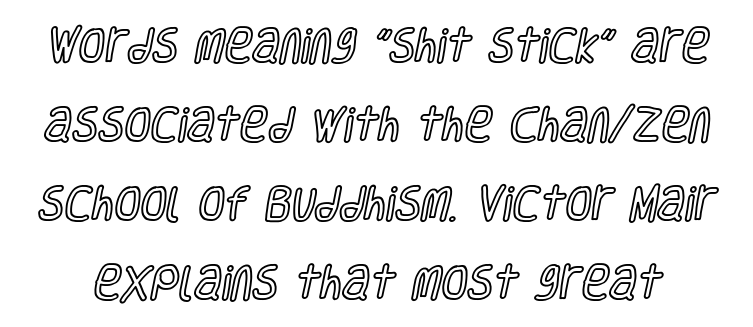
The image shows 38 px condensed type; set loose line spacing (2.08x), normal letter spacing, not underlined; a large x-height.
